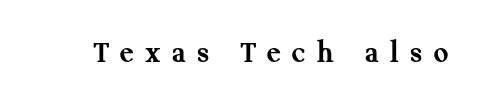
The image shows 32 px semibold serif type, upright; set unusually wide letter spacing (+0.36 em), not underlined; medium stroke contrast and a medium x-height.
